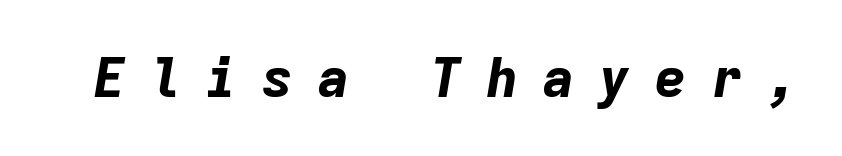
The image shows 55 px bold type, italic (leaning right), monospaced; set unusually wide letter spacing (+0.42 em), not underlined; low stroke contrast and a medium x-height.
